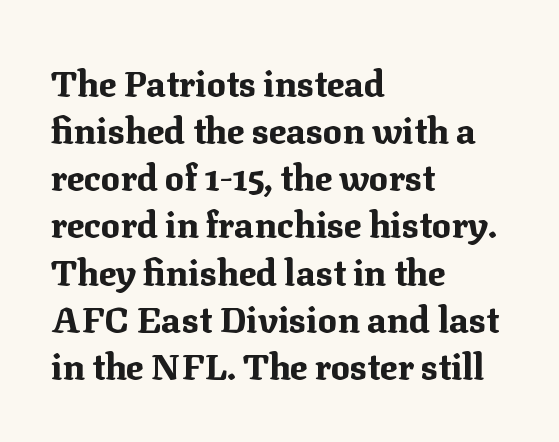
Q: Is the text bold? A: Yes.
Q: Is the text italic (slanted)? A: No, it is upright.
Q: Is the typeface a serif or a sans-serif typeface? A: Serif.
Q: Is the text underlined? A: No.
Q: How is the paragraph aligned? A: Left-aligned.
Q: Is the spacing between letters normal or unusually wide? A: Normal.
Q: Is the spacing between lines tight, normal or loose? A: Normal.
Q: Width (condensed, normal, or wide)? A: Normal.
Q: Stroke contrast? A: Medium.
Q: x-height? A: Medium.
Q: Monospaced? A: No.
